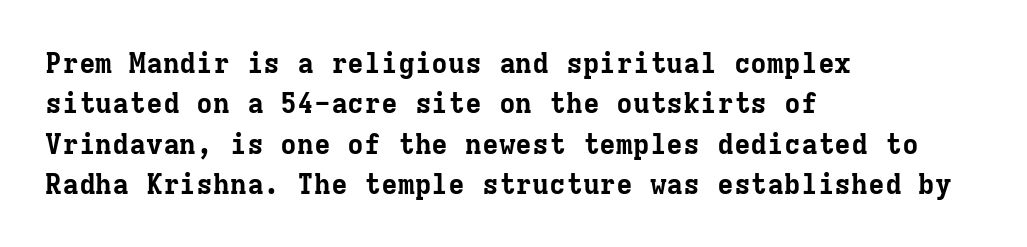
The image shows 28 px bold serif type, upright, monospaced; set left-aligned, normal line spacing (1.44x), normal letter spacing, not underlined; low stroke contrast and a medium x-height.
